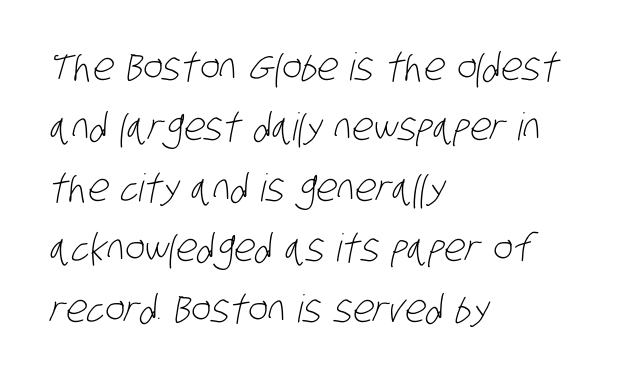
{"serif": "no", "bold": "no", "weight": "light", "width": "condensed", "stroke_contrast": "low", "x_height": "large", "monospaced": "no", "underline": "no", "align": "left", "line_spacing": "normal", "line_spacing_ratio": 1.59, "letter_spacing": "normal", "letter_spacing_em": 0.0, "glyph_px": 38}
